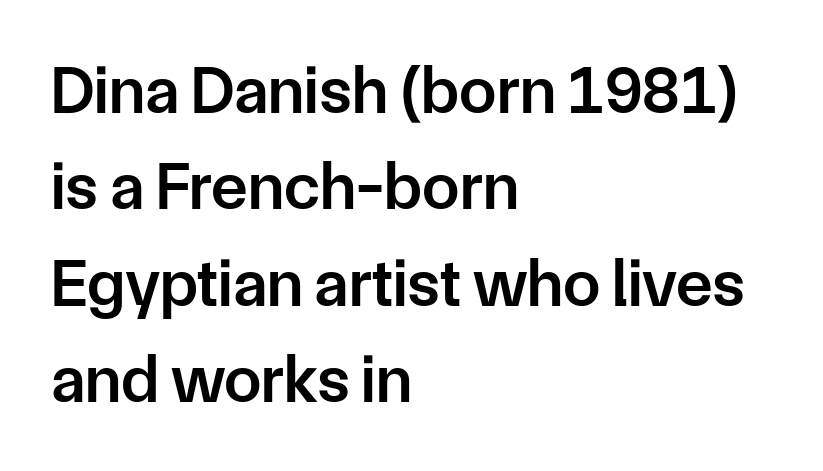
The glyphs have the mass of a demibold cut, below bold. Proportional: the letters do not fall into vertical columns. This rendering leaves character spacing at its baseline value. Do the letters lean? They stand straight. These lines sit exactly where default settings would place them.
